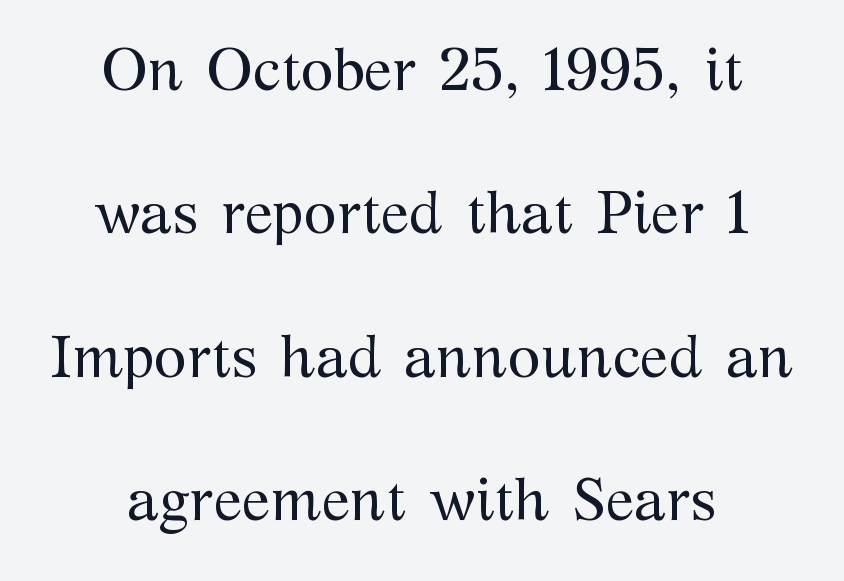
Classification — serif. Here the glyphs are tracked normally, forming tight word shapes. Does the leading feel generous? Absolutely, it's lavish. It's the straight-up-and-down kind of type. The passage shown is typed in a proportional face where columns would drift. The face looks like a standard text weight, possibly lighter.
